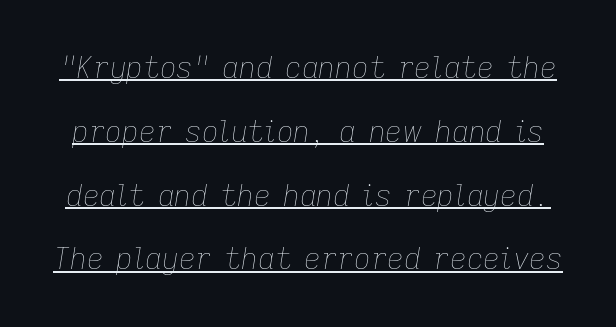
Q: Is the text bold? A: No.
Q: Is the text italic (slanted)? A: Yes, it leans right by about 9 degrees.
Q: Is the text underlined? A: Yes.
Q: Is the spacing between letters normal or unusually wide? A: Normal.
Q: Is the spacing between lines tight, normal or loose? A: Loose.
Q: Width (condensed, normal, or wide)? A: Normal.
Q: Stroke contrast? A: Low.
Q: x-height? A: Medium.
Q: Monospaced? A: No.
